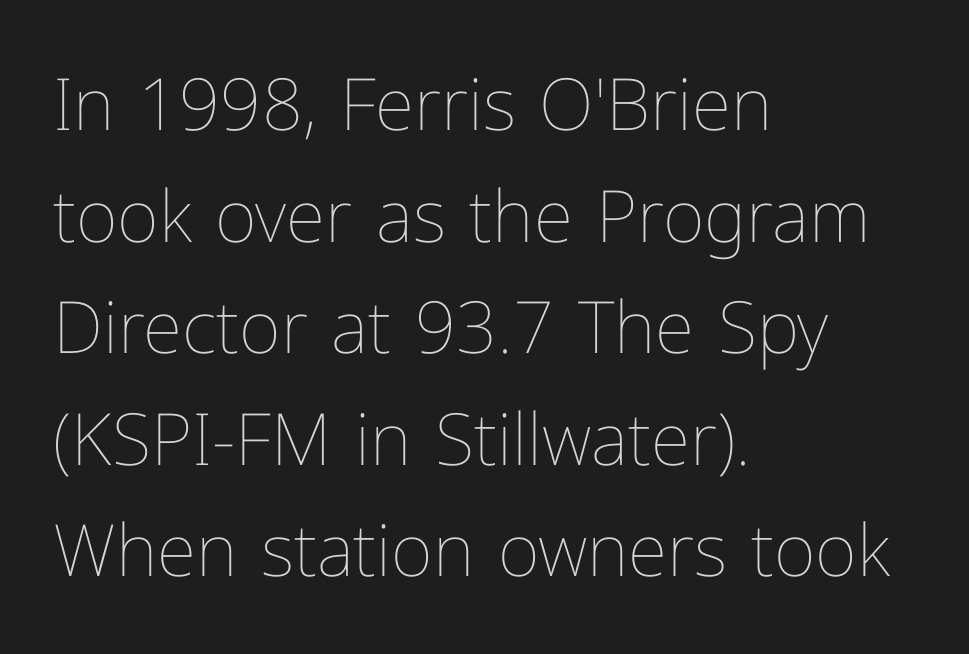
The image shows 72 px thin type, upright; set left-aligned, normal line spacing (1.55x), normal letter spacing, not underlined; low stroke contrast and a medium x-height.
